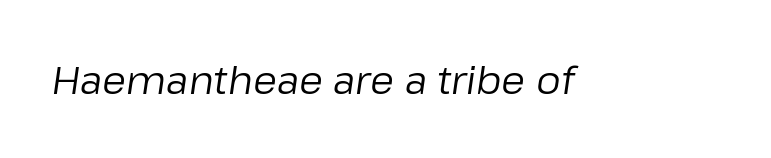
{"italic": "yes", "lean": "right", "slant_degrees": 8, "bold": "no", "weight": "regular", "width": "normal", "stroke_contrast": "low", "x_height": "medium", "monospaced": "no", "underline": "no", "letter_spacing": "normal", "letter_spacing_em": 0.0, "glyph_px": 39}
